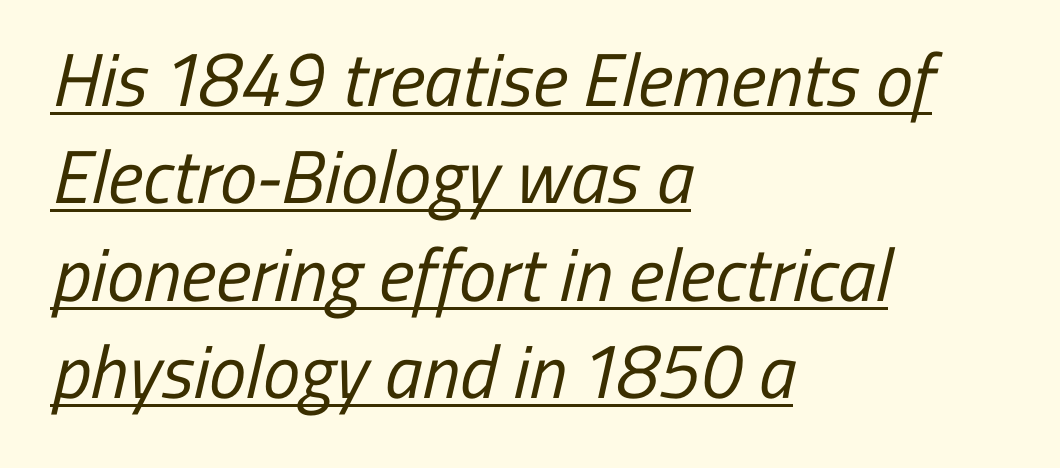
Stem width sits at or under what a default text font uses. Default kerning and tracking; the words read as compact shapes. These lines stack with their left ends in a neat column. The passage shown is typeset with a sans-serif family.
